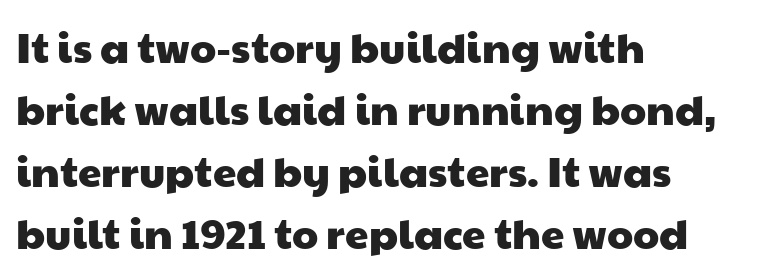
Q: Is the typeface a serif or a sans-serif typeface? A: Sans-serif.
Q: Is the text underlined? A: No.
Q: How is the paragraph aligned? A: Left-aligned.
Q: Is the spacing between letters normal or unusually wide? A: Normal.
Q: Is the spacing between lines tight, normal or loose? A: Normal.
Q: Width (condensed, normal, or wide)? A: Wide.
Q: Stroke contrast? A: Low.
Q: x-height? A: Medium.
Q: Monospaced? A: No.
